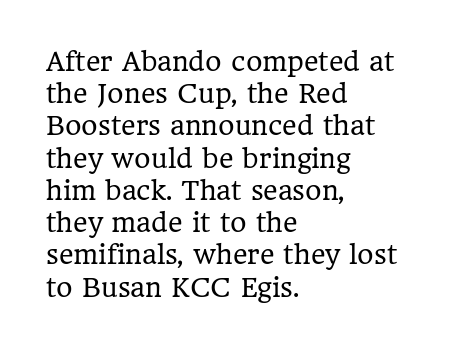
{"italic": "no", "bold": "no", "underline": "no", "align": "left", "line_spacing": "normal", "line_spacing_ratio": 1.29, "letter_spacing": "normal", "letter_spacing_em": 0.0, "glyph_px": 25}
